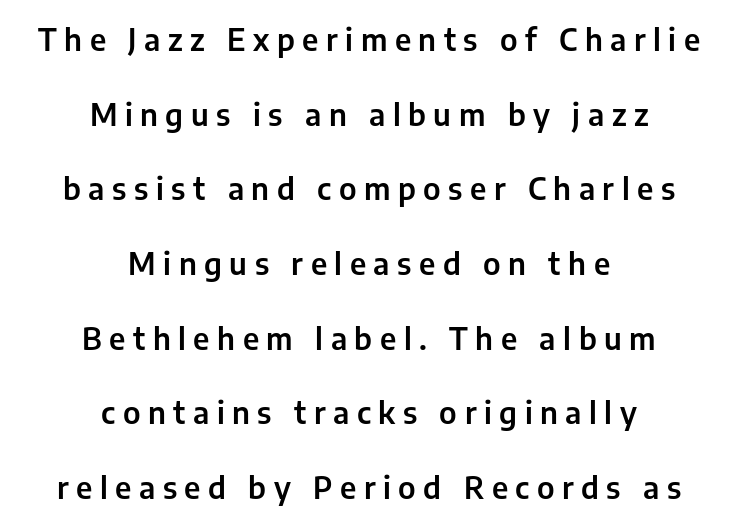
Nope, no serifs anywhere on these letters. Nobody drew a line under any word here. In terms of posture, this sample is upright. The horizontal fit of the characters is loose and conspicuously gappy. This sample has the flowing, uneven cadence of proportional lettering.
